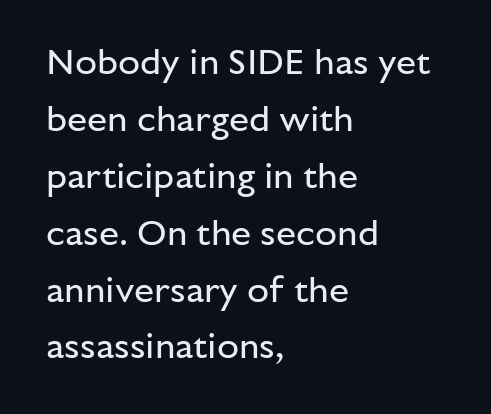
The image shows 36 px regular-weight sans-serif type, upright; set left-aligned, normal line spacing (1.58x), normal letter spacing, not underlined; low stroke contrast and a medium x-height.
